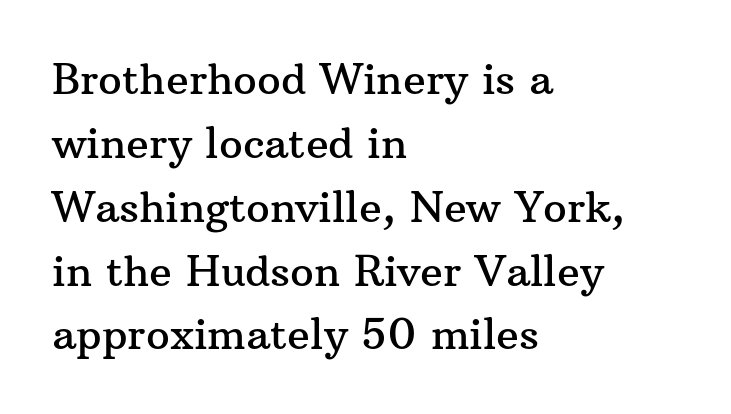
Q: Is the text italic (slanted)? A: No, it is upright.
Q: Is the typeface a serif or a sans-serif typeface? A: Serif.
Q: Is the text underlined? A: No.
Q: How is the paragraph aligned? A: Left-aligned.
Q: Is the spacing between letters normal or unusually wide? A: Normal.
Q: Is the spacing between lines tight, normal or loose? A: Normal.
Q: Width (condensed, normal, or wide)? A: Normal.
Q: Stroke contrast? A: Medium.
Q: x-height? A: Medium.
Q: Monospaced? A: No.
